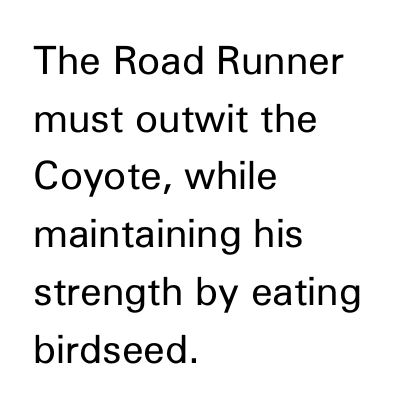
{"serif": "no", "italic": "no", "bold": "no", "weight": "regular", "width": "normal", "stroke_contrast": "low", "x_height": "medium", "monospaced": "no", "underline": "no", "align": "left", "line_spacing": "normal", "line_spacing_ratio": 1.48, "letter_spacing": "normal", "letter_spacing_em": 0.0, "glyph_px": 39}
